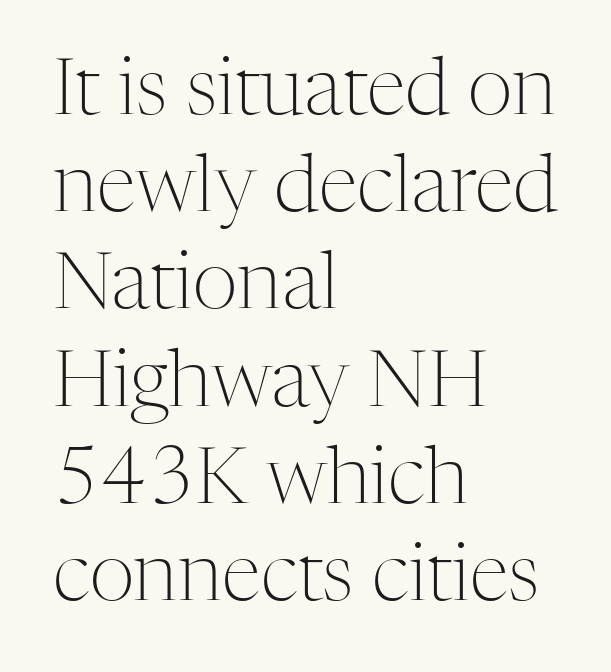
The image shows 79 px light serif type, upright; set left-aligned, line spacing 1.23x, normal letter spacing, not underlined; medium stroke contrast and a medium x-height.
